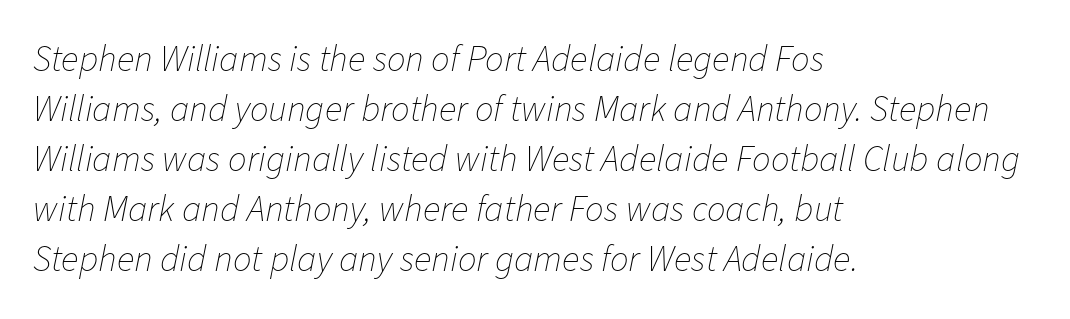
{"italic": "yes", "lean": "right", "slant_degrees": 11, "bold": "no", "weight": "thin", "width": "normal", "stroke_contrast": "low", "x_height": "medium", "monospaced": "no", "underline": "no", "align": "left", "line_spacing": "normal", "line_spacing_ratio": 1.35, "letter_spacing": "normal", "letter_spacing_em": 0.0, "glyph_px": 37}
